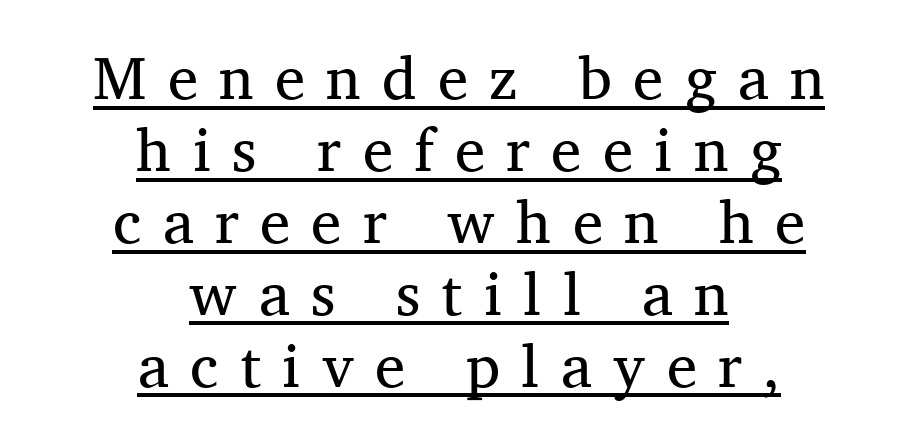
Style check: upright. The specimen includes a rule beneath the text block's lines. Visually the block forms a symmetrical silhouette, jagged on both flanks. A typesetter would call this proportional, since set widths differ per character.
